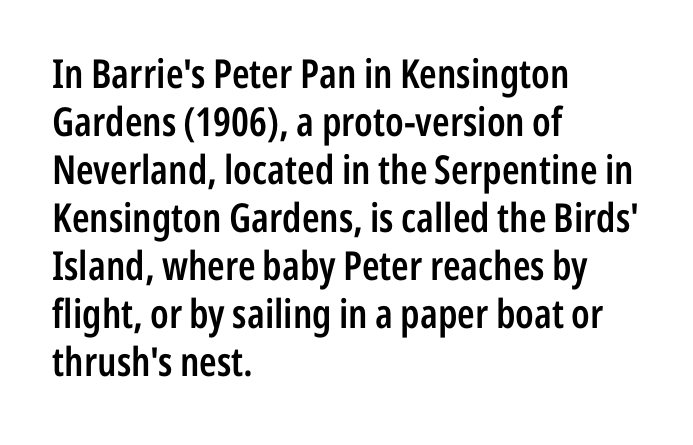
The image shows 40 px semibold, condensed sans-serif type, upright; set left-aligned, line spacing 1.2x, normal letter spacing, not underlined; low stroke contrast and a medium x-height.
